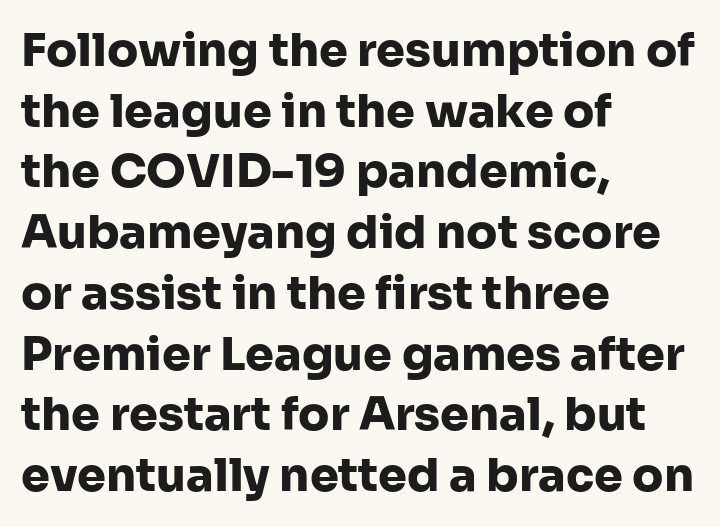
Q: Is the text bold? A: Yes.
Q: Is the text italic (slanted)? A: No, it is upright.
Q: Is the typeface a serif or a sans-serif typeface? A: Sans-serif.
Q: Is the text underlined? A: No.
Q: How is the paragraph aligned? A: Left-aligned.
Q: Is the spacing between letters normal or unusually wide? A: Normal.
Q: Is the spacing between lines tight, normal or loose? A: Normal.
Q: Width (condensed, normal, or wide)? A: Normal.
Q: Stroke contrast? A: Low.
Q: x-height? A: Medium.
Q: Monospaced? A: No.
